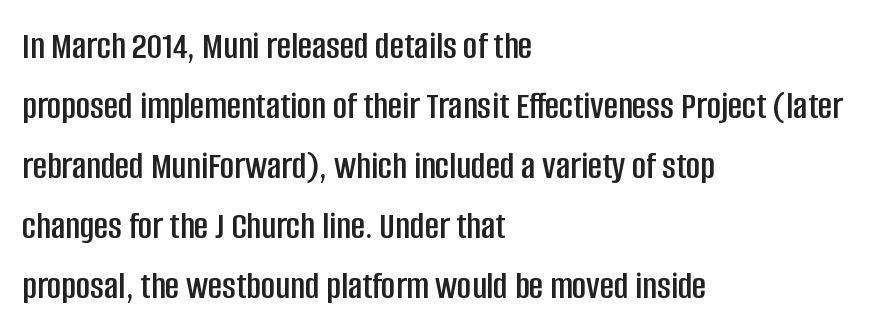
{"serif": "no", "italic": "no", "width": "condensed", "stroke_contrast": "low", "x_height": "large", "monospaced": "no", "underline": "no", "align": "left", "line_spacing": "normal", "line_spacing_ratio": 1.54, "letter_spacing": "normal", "letter_spacing_em": 0.0, "glyph_px": 39}
